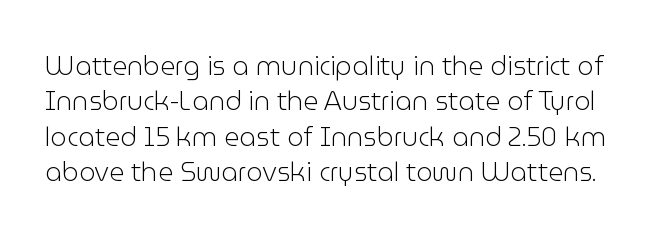
Spacing between characters is what you'd get straight out of the box. Honestly, the row spacing looks completely unremarkable. A light-to-regular cut is what we see here. Just letters on the line, the space beneath them empty. This is the regular roman posture of the typeface.
